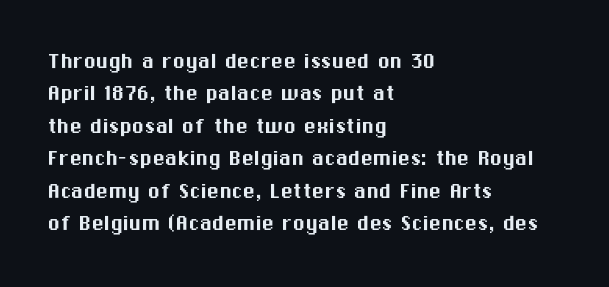
The image shows 25 px text type, upright; set left-aligned, normal line spacing (1.3x), normal letter spacing, not underlined.
